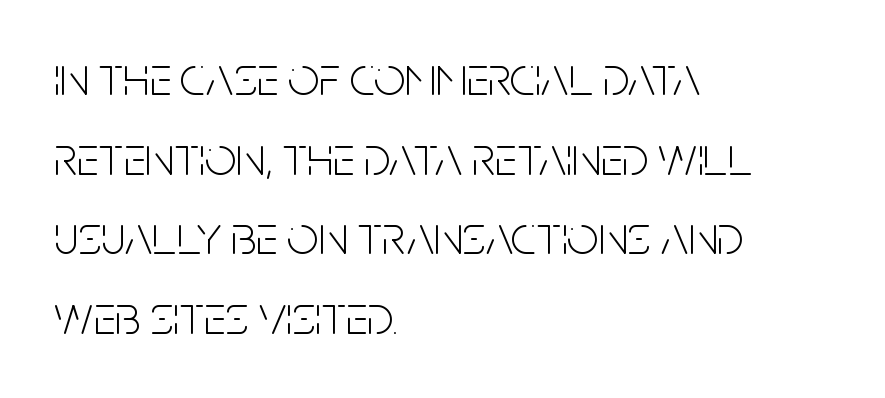
{"serif": "no", "italic": "no", "bold": "no", "weight": "light", "width": "condensed", "stroke_contrast": "low", "x_height": "large", "monospaced": "no", "underline": "no", "align": "left", "line_spacing": "normal", "line_spacing_ratio": 1.45, "letter_spacing": "normal", "letter_spacing_em": 0.0, "glyph_px": 55}
